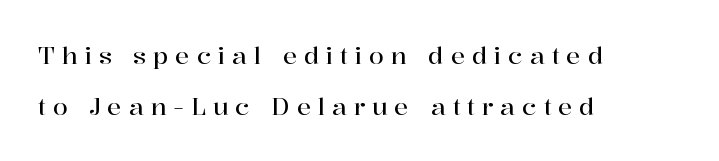
{"italic": "no", "underline": "no", "align": "left", "line_spacing": "loose", "line_spacing_ratio": 2.11, "letter_spacing": "wide", "letter_spacing_em": 0.28, "glyph_px": 24}
